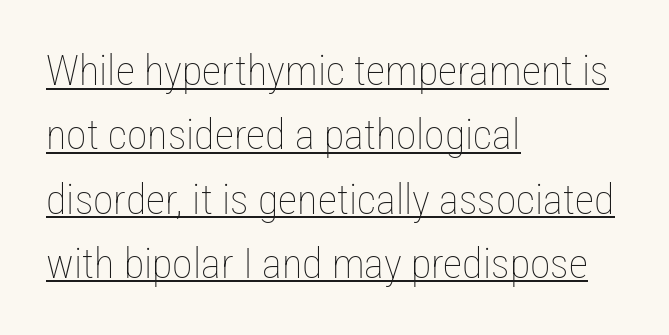
Heft: none added — not bold. Proportional: the letters do not fall into vertical columns. The font's upright variant was chosen for this text. Underline: present.
